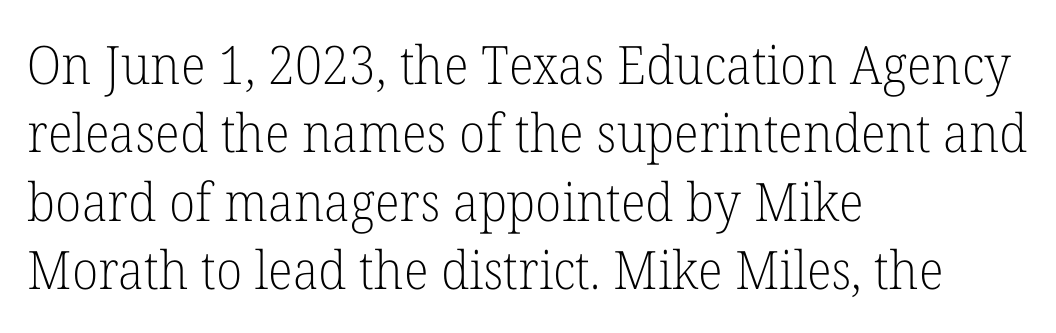
The image shows 53 px light serif type, upright; set left-aligned, normal line spacing (1.29x), normal letter spacing, not underlined; low stroke contrast and a medium x-height.
